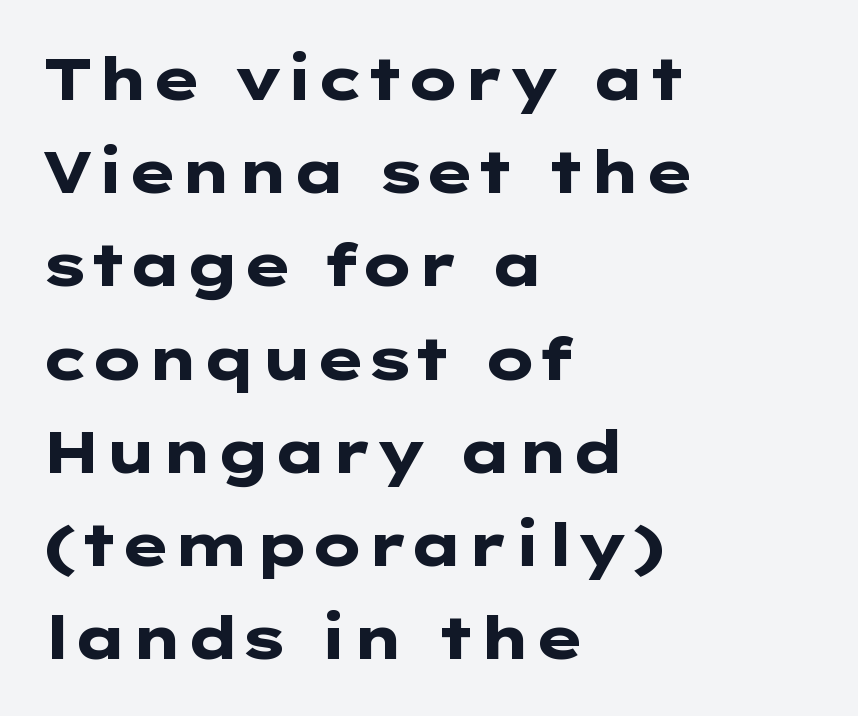
Look at the stroke-to-counter ratio: heavy, a bold. Students, observe: this is what conventionally led text looks like. Visually the block forms a straight wall on the left and a jagged coastline on the right. Look at the bottom of the vertical strokes: they stop flat, with no serifs. Underline: absent.
